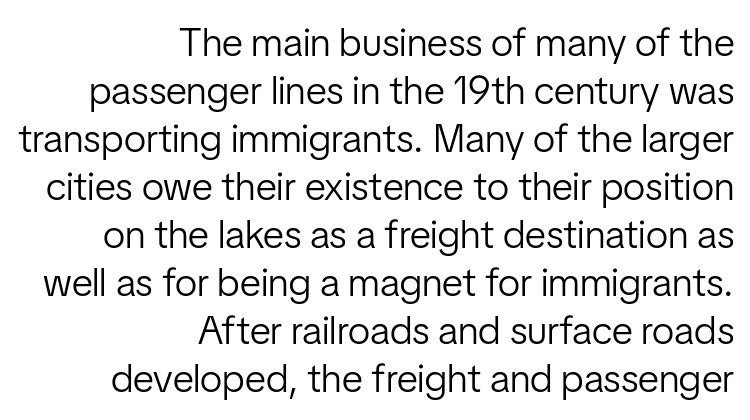
The image shows 40 px light, condensed sans-serif type, upright; set right-aligned, line spacing 1.2x, normal letter spacing, not underlined; low stroke contrast and a medium x-height.
